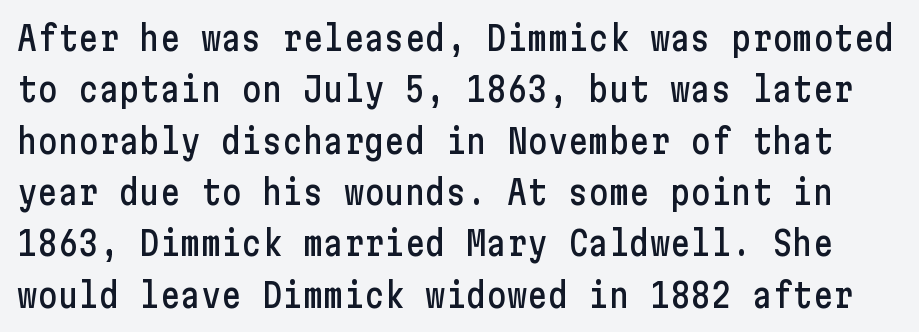
Does the type have serifs? No, each stem ends abruptly. Do the letters lean? They stand straight. Honestly, the letter spacing is just normal — you wouldn't notice it. Leading matches the norm, producing a regular column.
